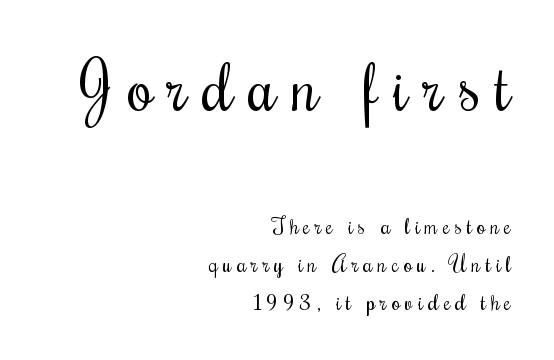
The image shows 66 px regular-weight, condensed serif type; set right-aligned, line spacing 1.74x, unusually wide letter spacing (+0.23 em), not underlined; the first (top) block is 3.0x larger; medium stroke contrast and a small x-height.
